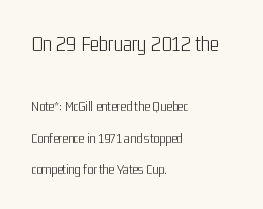
Is this a heavy cut? Hardly; it is regular or lighter. There is no visible air inserted between adjacent glyphs. The specimen reads as upright at a glance. Reading down the column, the eye jumps a long way to each next line.
